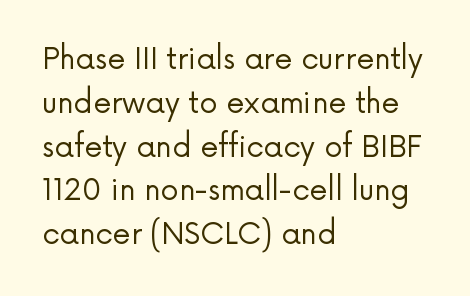
{"serif": "no", "italic": "no", "bold": "no", "weight": "regular", "width": "normal", "stroke_contrast": "low", "x_height": "medium", "monospaced": "no", "underline": "no", "align": "left", "line_spacing": "normal", "line_spacing_ratio": 1.51, "letter_spacing": "normal", "letter_spacing_em": 0.0, "glyph_px": 29}
